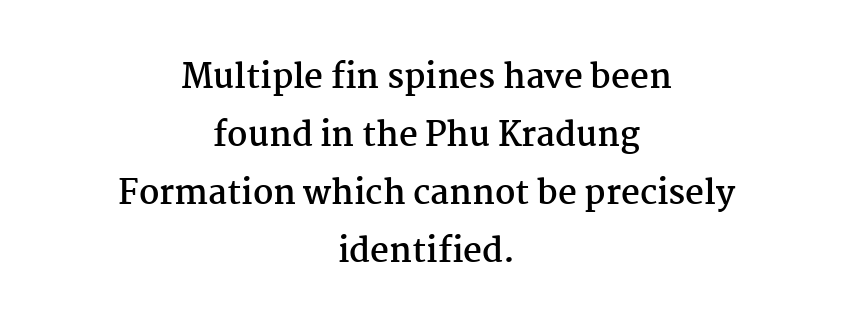
The image shows 33 px semibold serif type, upright; set centered, line spacing 1.76x, normal letter spacing, not underlined; medium stroke contrast and a medium x-height.
